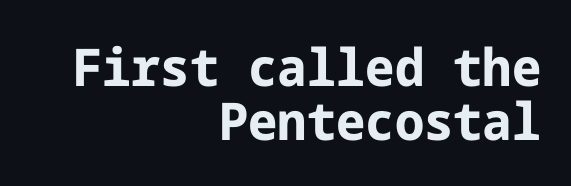
The image shows 52 px bold sans-serif type, upright; set right-aligned, tight line spacing (1.03x), normal letter spacing, not underlined; low stroke contrast and a medium x-height.
